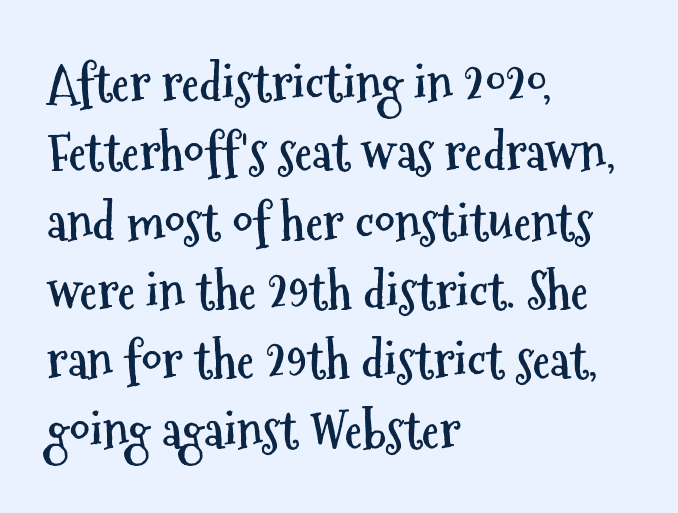
Q: Is the text bold? A: Yes.
Q: Is the text italic (slanted)? A: No, it is upright.
Q: Is the typeface a serif or a sans-serif typeface? A: Sans-serif.
Q: Is the text underlined? A: No.
Q: How is the paragraph aligned? A: Left-aligned.
Q: Is the spacing between letters normal or unusually wide? A: Normal.
Q: Is the spacing between lines tight, normal or loose? A: Normal.
Q: Width (condensed, normal, or wide)? A: Condensed.
Q: Stroke contrast? A: Medium.
Q: x-height? A: Medium.
Q: Monospaced? A: No.
